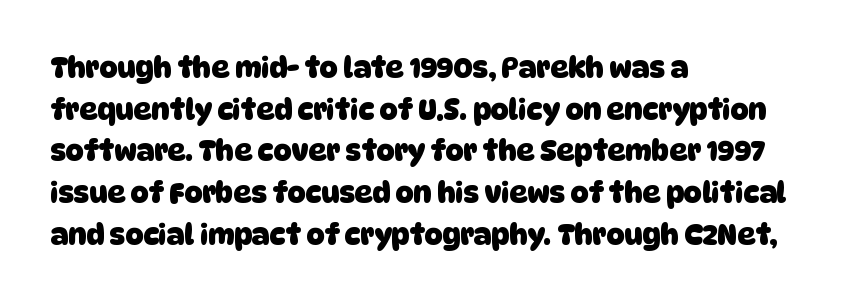
The passage is arranged the way most books set body copy — flush left. Proportional: the letters do not fall into vertical columns. Does extra space separate the letters? No, they use regular spacing. These lines sit exactly where default settings would place them.
